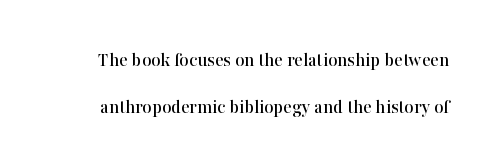
There is no visible air inserted between adjacent glyphs. Nobody drew a line under any word here. Vertical spacing — loose. The axis of the letterforms is exactly vertical.
